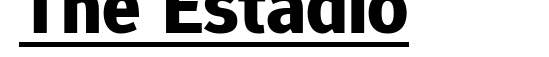
Has an underline been added? It has. The typography opts for an upright posture over an oblique one. Unlike a traditional serif, this face leaves its strokes unadorned. Note the varied advance widths — an 'i' is clearly narrower than an 'm'.
